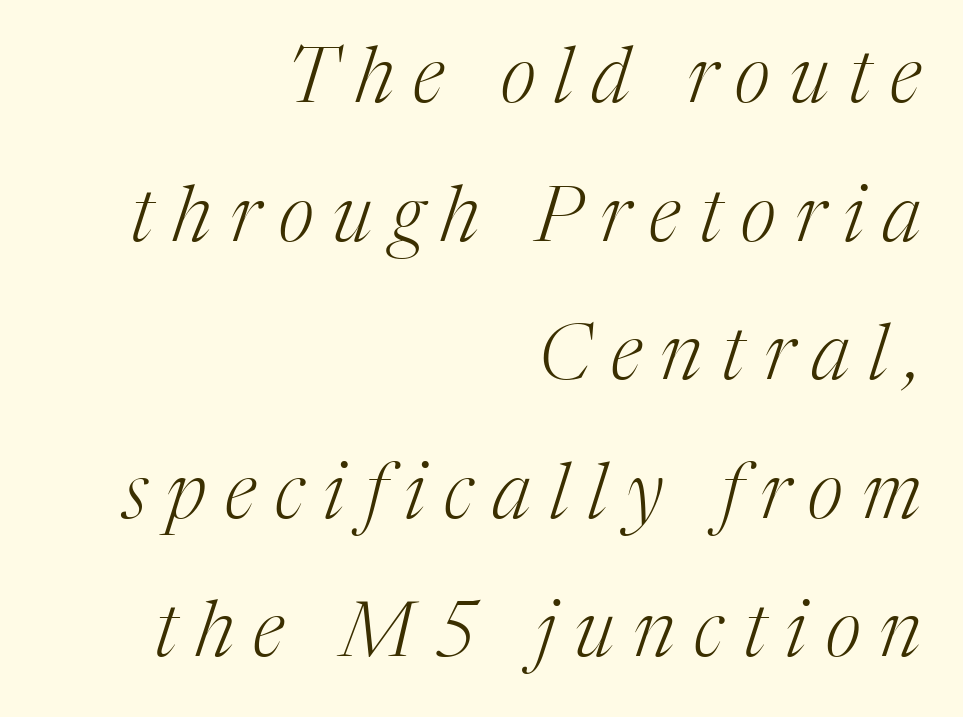
{"serif": "yes", "italic": "yes", "lean": "right", "slant_degrees": 17, "bold": "no", "weight": "light", "width": "normal", "stroke_contrast": "medium", "x_height": "medium", "monospaced": "no", "underline": "no", "align": "right", "line_spacing_ratio": 1.8, "letter_spacing": "wide", "letter_spacing_em": 0.25, "glyph_px": 77}
